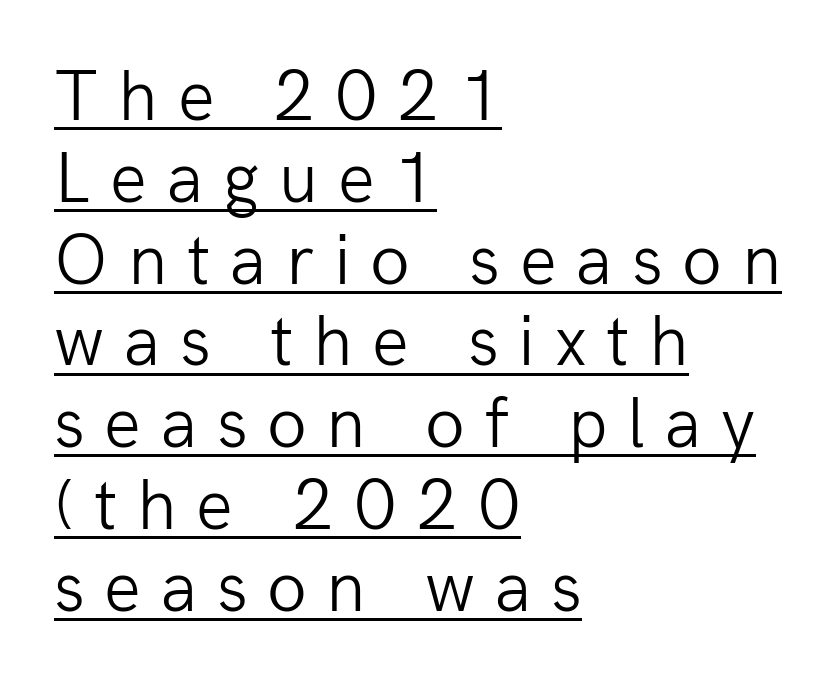
Q: Is the text bold? A: No.
Q: Is the text italic (slanted)? A: No, it is upright.
Q: Is the typeface a serif or a sans-serif typeface? A: Sans-serif.
Q: Is the text underlined? A: Yes.
Q: How is the paragraph aligned? A: Left-aligned.
Q: Is the spacing between letters normal or unusually wide? A: Unusually wide.
Q: Is the spacing between lines tight, normal or loose? A: Tight.
Q: Width (condensed, normal, or wide)? A: Normal.
Q: Stroke contrast? A: Low.
Q: x-height? A: Medium.
Q: Monospaced? A: No.
